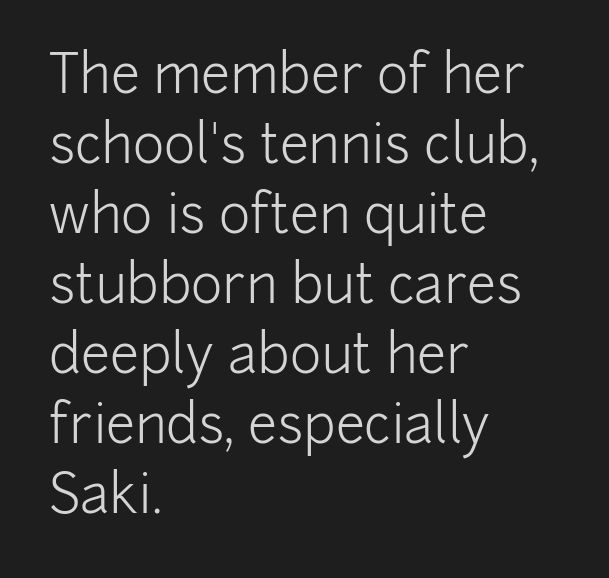
Q: Is the text bold? A: No.
Q: Is the text italic (slanted)? A: No, it is upright.
Q: Is the typeface a serif or a sans-serif typeface? A: Sans-serif.
Q: Is the text underlined? A: No.
Q: How is the paragraph aligned? A: Left-aligned.
Q: Is the spacing between letters normal or unusually wide? A: Normal.
Q: Is the spacing between lines tight, normal or loose? A: Normal.
Q: Width (condensed, normal, or wide)? A: Normal.
Q: Stroke contrast? A: Low.
Q: x-height? A: Medium.
Q: Monospaced? A: No.
